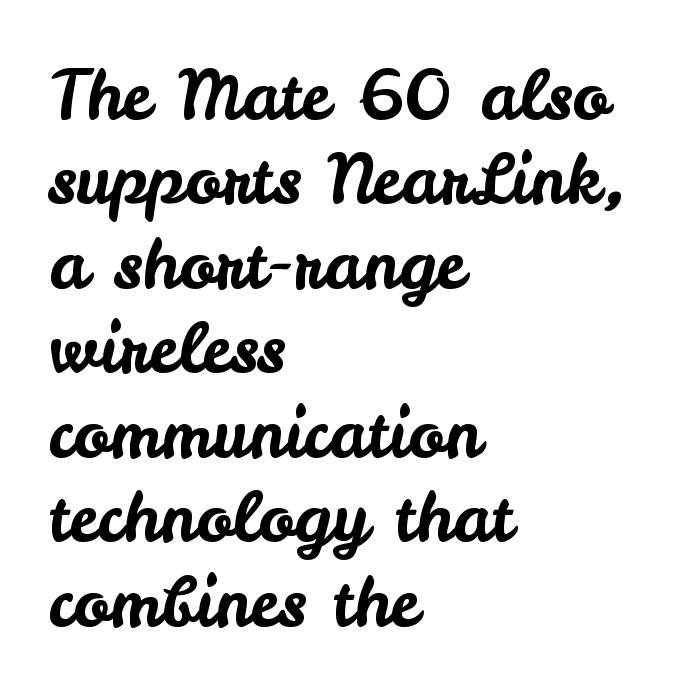
The tracking reads as untouched default to a designer's eye. How would I describe the line gaps? Plain and ordinary. The designer went with a sans here, leaving each stem footless.
